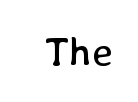
The image shows 41 px regular-weight type, upright; set normal letter spacing, not underlined; low stroke contrast and a medium x-height.
